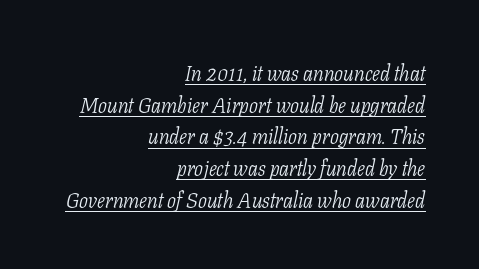
Q: Is the text bold? A: No.
Q: Is the text italic (slanted)? A: Yes, it leans right by about 11 degrees.
Q: Is the text underlined? A: Yes.
Q: How is the paragraph aligned? A: Right-aligned.
Q: Is the spacing between letters normal or unusually wide? A: Normal.
Q: Is the spacing between lines tight, normal or loose? A: Normal.
